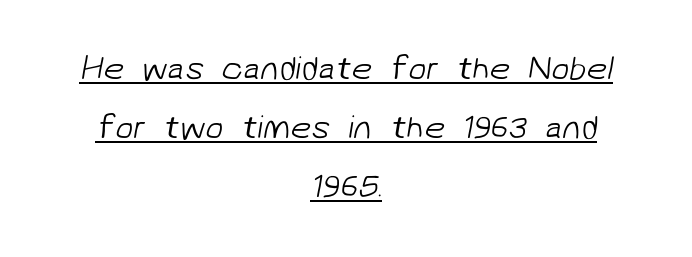
The image shows 33 px light sans-serif type; set centered, line spacing 1.79x, normal letter spacing, underlined; low stroke contrast and a medium x-height.
